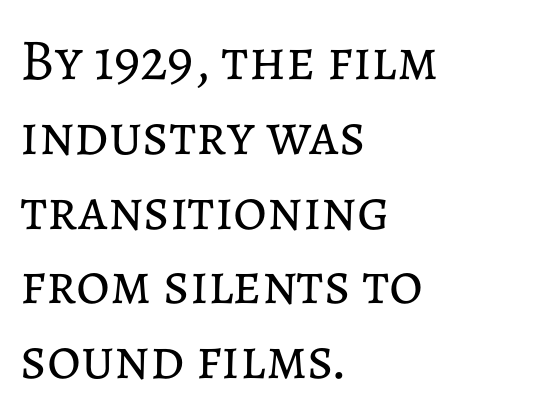
The image shows 58 px regular-weight type, upright; set left-aligned, normal line spacing (1.29x), normal letter spacing, not underlined; low stroke contrast and a medium x-height.
